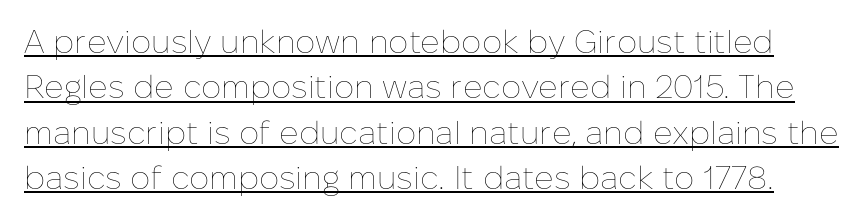
{"italic": "no", "bold": "no", "weight": "thin", "width": "normal", "stroke_contrast": "low", "x_height": "medium", "monospaced": "no", "underline": "yes", "line_spacing": "normal", "line_spacing_ratio": 1.42, "letter_spacing": "normal", "letter_spacing_em": 0.0, "glyph_px": 32}
